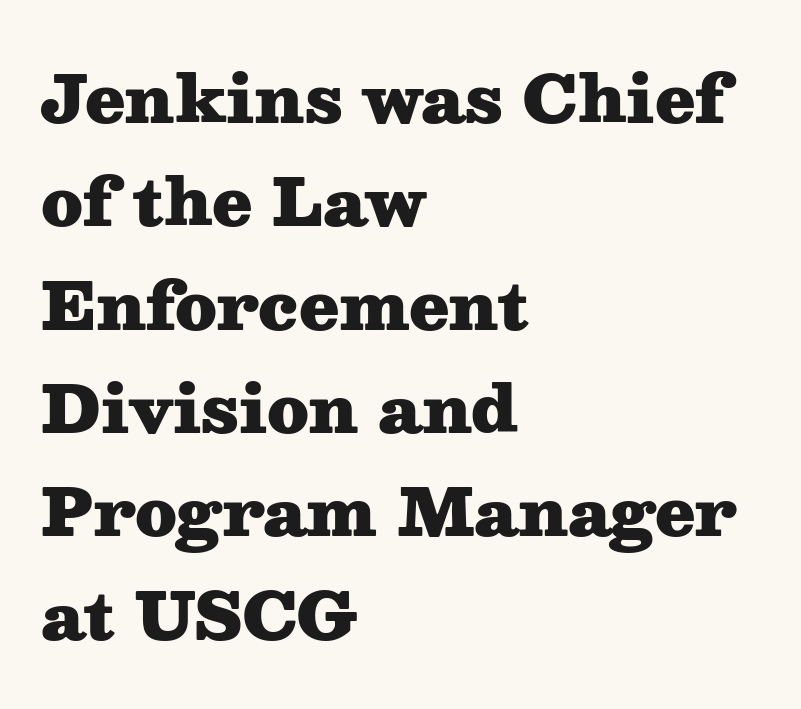
A typesetter would mark this as roman, not italic. The characters display serif detailing at their extremities. Its strokes are broad and dark, the hallmark of bold type. Here the designer chose a conventional face with non-uniform glyph widths. These lines stack with their left ends in a neat column. The passage shown is not underscored anywhere.
